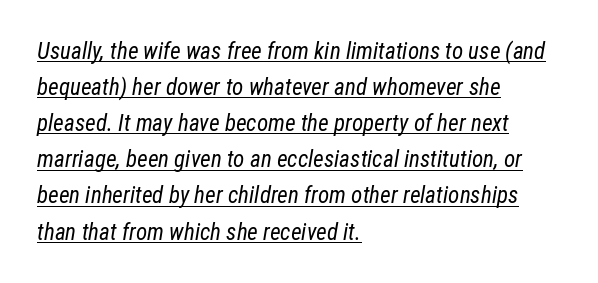
{"italic": "yes", "lean": "right", "slant_degrees": 12, "bold": "no", "underline": "yes", "align": "left", "line_spacing": "normal", "line_spacing_ratio": 1.57, "letter_spacing": "normal", "letter_spacing_em": 0.0, "glyph_px": 23}
